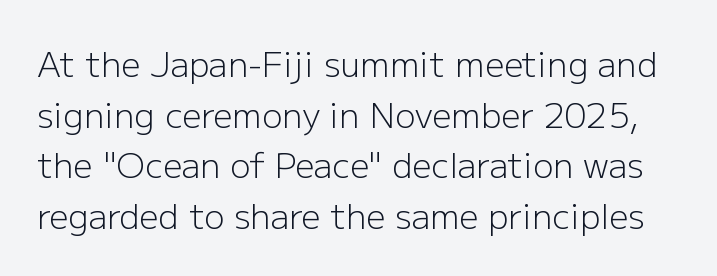
The image shows 34 px light sans-serif type, upright; set normal line spacing (1.49x), normal letter spacing, not underlined; low stroke contrast and a medium x-height.
